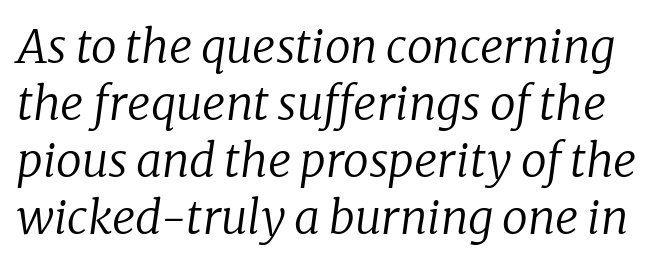
The image shows 46 px regular-weight serif type, italic (leaning right); set line spacing 1.24x, normal letter spacing, not underlined; low stroke contrast and a medium x-height.
